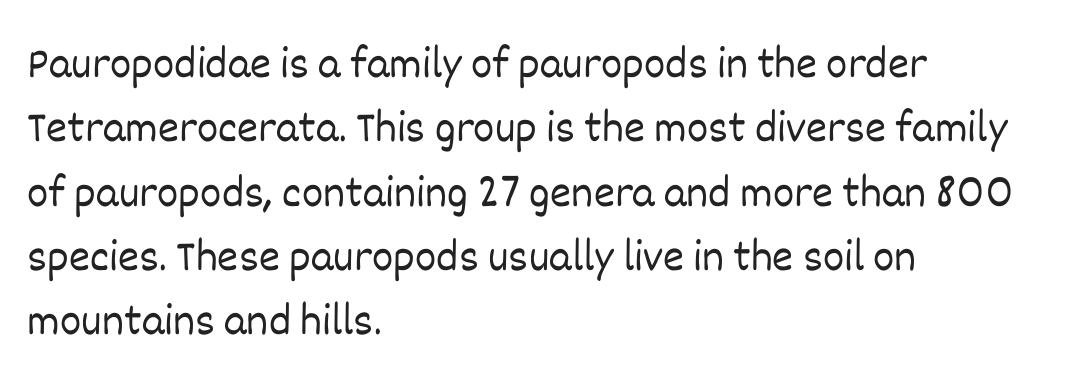
Q: Is the text bold? A: No.
Q: Is the text italic (slanted)? A: No, it is upright.
Q: Is the text underlined? A: No.
Q: How is the paragraph aligned? A: Left-aligned.
Q: Is the spacing between letters normal or unusually wide? A: Normal.
Q: Is the spacing between lines tight, normal or loose? A: Normal.
Q: Width (condensed, normal, or wide)? A: Normal.
Q: Stroke contrast? A: Low.
Q: x-height? A: Large.
Q: Monospaced? A: No.
